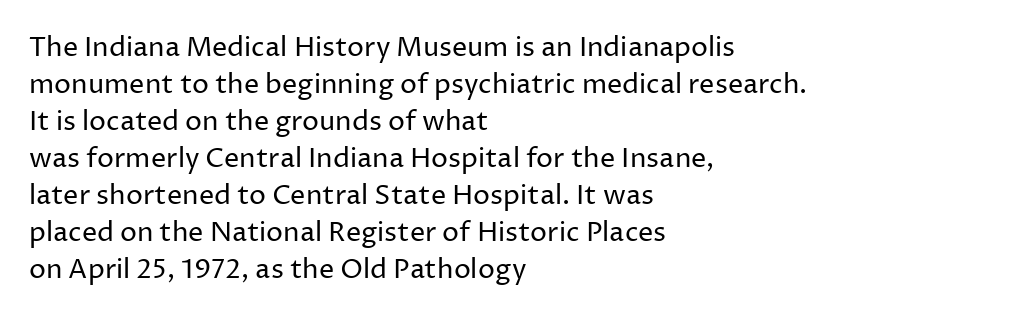
Q: Is the text bold? A: No.
Q: Is the text italic (slanted)? A: No, it is upright.
Q: Is the text underlined? A: No.
Q: How is the paragraph aligned? A: Left-aligned.
Q: Is the spacing between letters normal or unusually wide? A: Normal.
Q: Is the spacing between lines tight, normal or loose? A: Normal.
